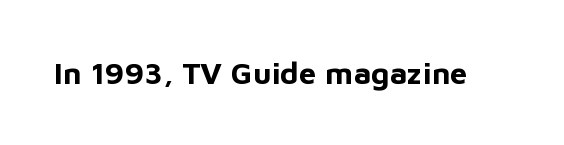
The image shows 31 px bold sans-serif type, upright; set normal letter spacing, not underlined; low stroke contrast and a medium x-height.
